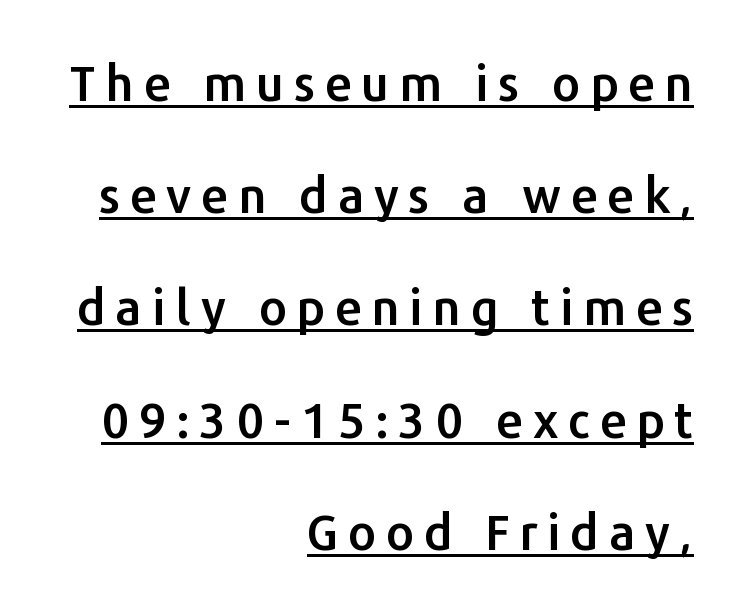
Q: Is the text italic (slanted)? A: No, it is upright.
Q: Is the typeface a serif or a sans-serif typeface? A: Sans-serif.
Q: Is the text underlined? A: Yes.
Q: How is the paragraph aligned? A: Right-aligned.
Q: Is the spacing between letters normal or unusually wide? A: Unusually wide.
Q: Is the spacing between lines tight, normal or loose? A: Loose.
Q: Width (condensed, normal, or wide)? A: Normal.
Q: Stroke contrast? A: Low.
Q: x-height? A: Medium.
Q: Monospaced? A: No.
